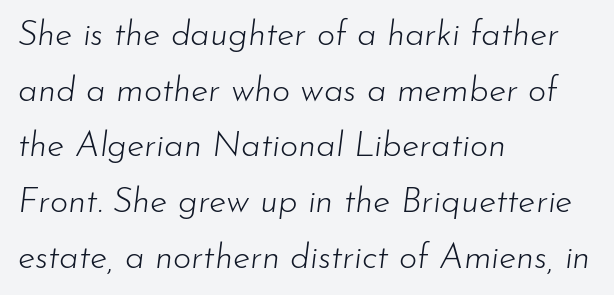
{"italic": "yes", "lean": "right", "slant_degrees": 7, "bold": "no", "weight": "light", "width": "normal", "stroke_contrast": "low", "x_height": "small", "monospaced": "no", "underline": "no", "align": "left", "line_spacing": "normal", "line_spacing_ratio": 1.59, "letter_spacing": "normal", "letter_spacing_em": 0.0, "glyph_px": 35}
